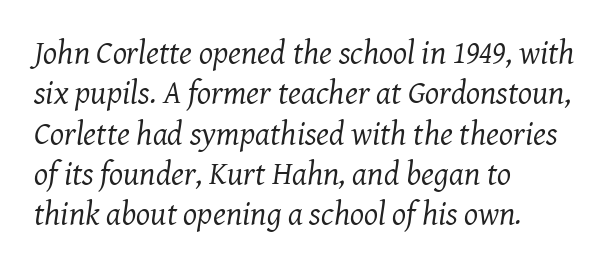
Q: Is the text bold? A: No.
Q: Is the text italic (slanted)? A: Yes, it leans right by about 8 degrees.
Q: Is the typeface a serif or a sans-serif typeface? A: Serif.
Q: Is the text underlined? A: No.
Q: How is the paragraph aligned? A: Left-aligned.
Q: Is the spacing between letters normal or unusually wide? A: Normal.
Q: Width (condensed, normal, or wide)? A: Normal.
Q: Stroke contrast? A: Medium.
Q: x-height? A: Medium.
Q: Monospaced? A: No.
